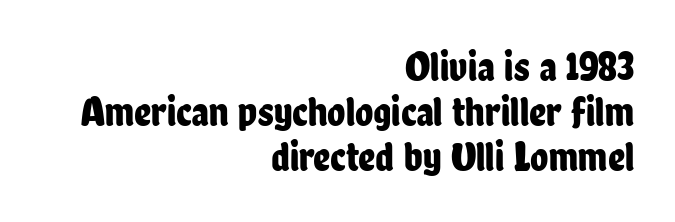
These lines are set flush right with a ragged left edge. Unlike italic type, these characters show no tilt at all. Rows of type sit shoulder to shoulder in the vertical direction. Character widths vary here, with narrow letters taking less room than wide ones. Is this a sans? Yes — the strokes have no serifs. The letterforms sit shoulder to shoulder at normal distance.
